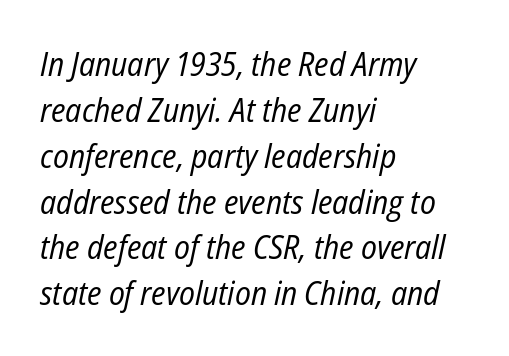
Underlining? Definitely not there. If you measured baseline to baseline, you'd find a middling distance. The face used here is proportionally spaced, like ordinary book or web type. Visually the block forms a straight wall on the left and a jagged coastline on the right. Caption: face not bold, strokes unweighted.
